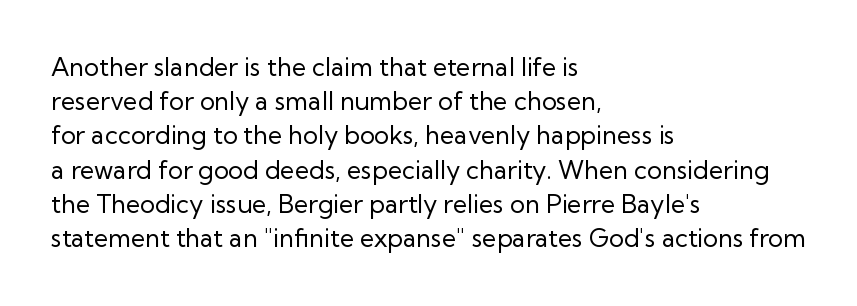
{"italic": "no", "bold": "no", "underline": "no", "align": "left", "line_spacing": "normal", "line_spacing_ratio": 1.37, "letter_spacing": "normal", "letter_spacing_em": 0.0, "glyph_px": 25}
